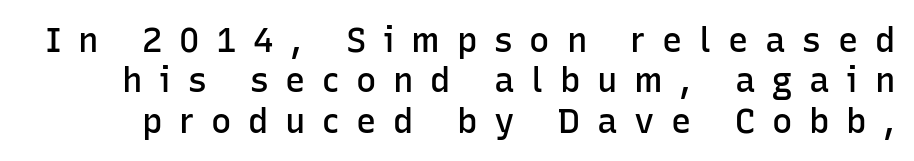
The image shows 34 px semibold sans-serif type, upright; set line spacing 1.19x, unusually wide letter spacing (+0.49 em), not underlined; low stroke contrast and a medium x-height.
